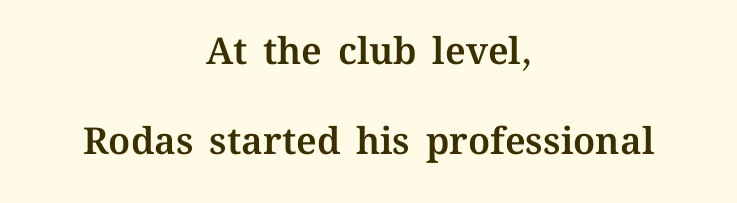
Q: Is the text italic (slanted)? A: No, it is upright.
Q: Is the text underlined? A: No.
Q: How is the paragraph aligned? A: Centered.
Q: Is the spacing between letters normal or unusually wide? A: Normal.
Q: Is the spacing between lines tight, normal or loose? A: Loose.
Q: Width (condensed, normal, or wide)? A: Normal.
Q: Stroke contrast? A: Medium.
Q: x-height? A: Medium.
Q: Monospaced? A: No.
